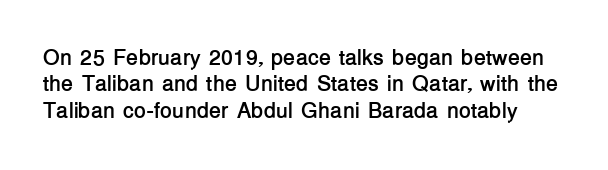
The passage shown is not underscored anywhere. The type is set solid horizontally, with unmodified tracking. Ascenders rise straight up at ninety degrees. Plenty of ink on the page — the face is bold.
